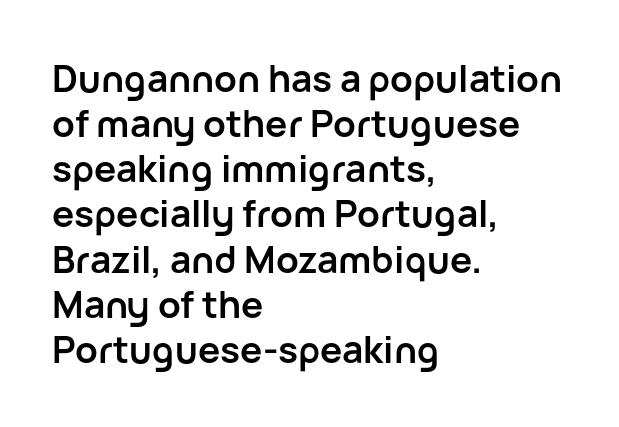
Each letter keeps its own natural width here, so spacing adapts to shape. These lines keep a tight, regular rhythm from letter to letter. Letterform terminals end flat and unadorned throughout the passage. Horizontally, the lines are justified to the leading edge only. The type sits square on the baseline with zero lean.
